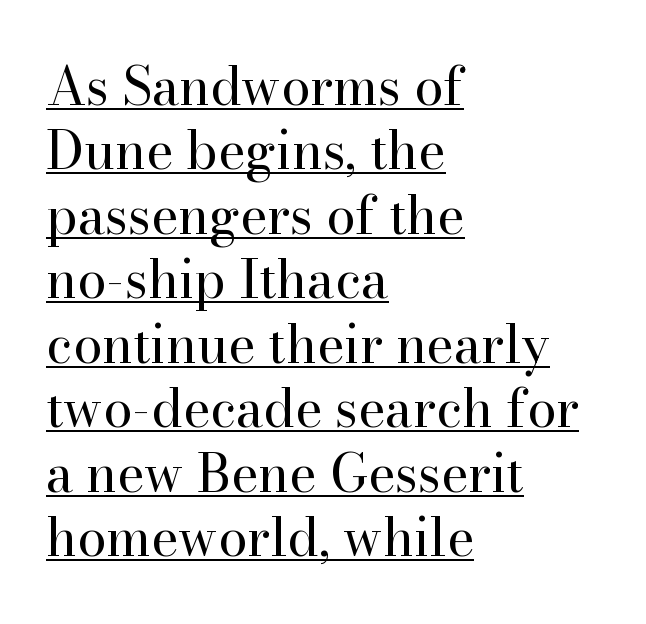
Q: Is the text bold? A: No.
Q: Is the text italic (slanted)? A: No, it is upright.
Q: Is the typeface a serif or a sans-serif typeface? A: Serif.
Q: Is the text underlined? A: Yes.
Q: How is the paragraph aligned? A: Left-aligned.
Q: Is the spacing between letters normal or unusually wide? A: Normal.
Q: Width (condensed, normal, or wide)? A: Normal.
Q: Stroke contrast? A: High.
Q: x-height? A: Small.
Q: Monospaced? A: No.
